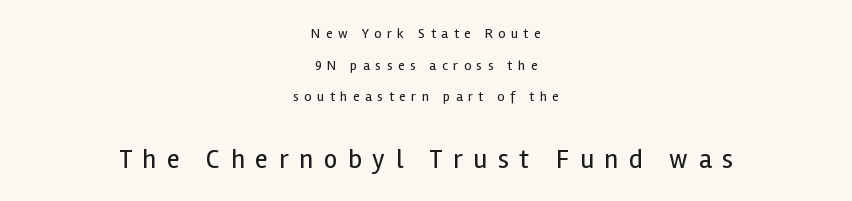
{"italic": "no", "bold": "no", "underline": "no", "align": "center", "line_spacing": "loose", "line_spacing_ratio": 2.26, "letter_spacing": "wide", "letter_spacing_em": 0.39, "larger_block": "second", "size_ratio": 1.93, "glyph_px": 27}
